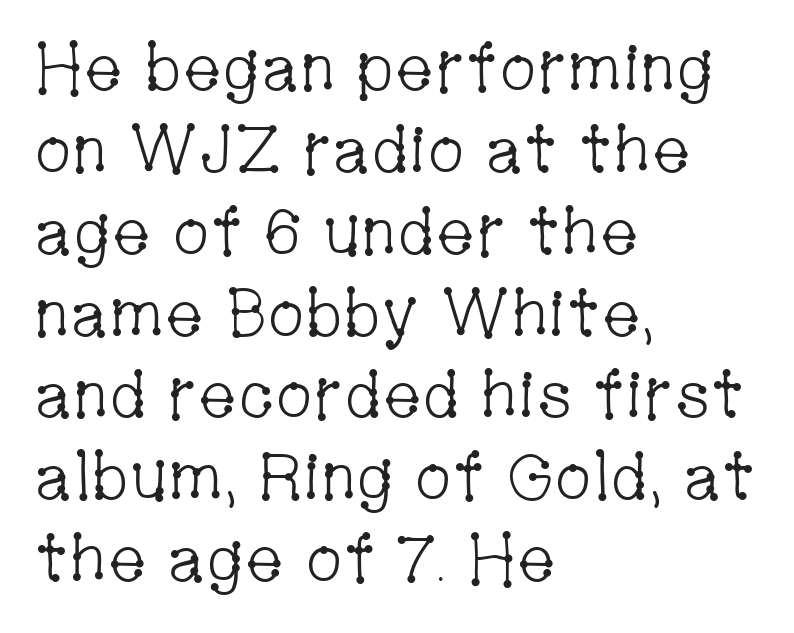
Spacing between characters is what you'd get straight out of the box. Tall strokes in this sample are plumb rather than angled. The passage shown is typed in a proportional face where columns would drift. Are there feet on the stems? There are — it's a serif.
